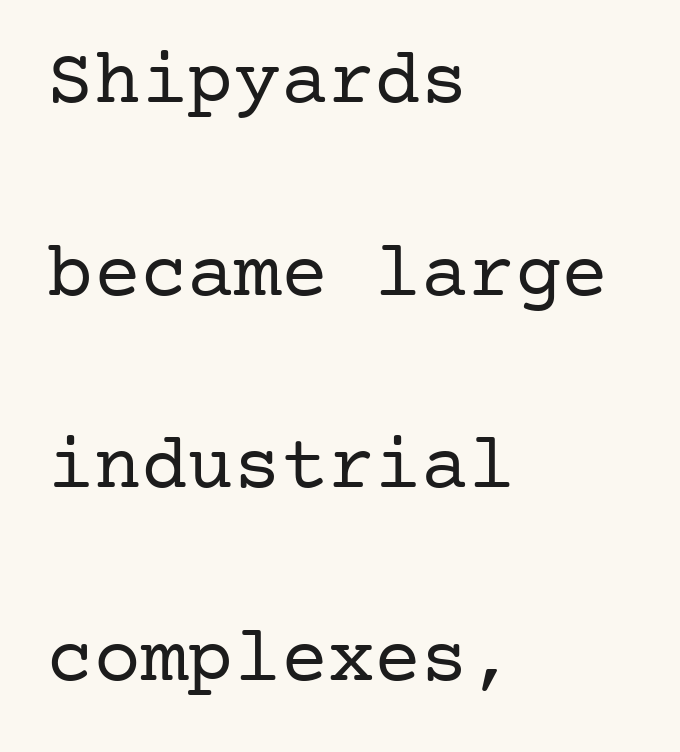
{"serif": "yes", "italic": "no", "bold": "no", "weight": "regular", "width": "normal", "stroke_contrast": "low", "x_height": "medium", "underline": "no", "align": "left", "line_spacing": "loose", "line_spacing_ratio": 2.47, "letter_spacing": "normal", "letter_spacing_em": 0.0, "glyph_px": 78}
